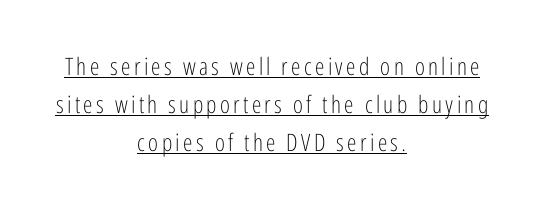
The image shows 24 px text type, upright; set centered, normal line spacing (1.58x), underlined.
